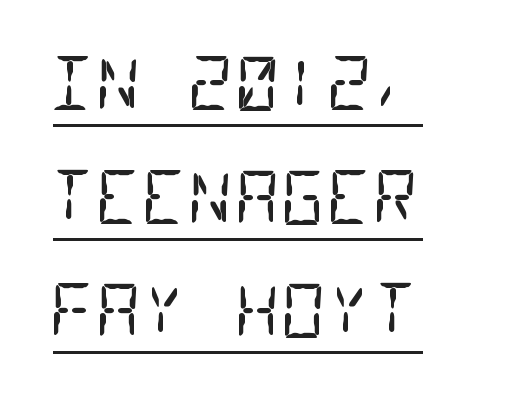
{"serif": "no", "bold": "no", "weight": "regular", "width": "condensed", "stroke_contrast": "low", "x_height": "large", "monospaced": "yes", "underline": "yes", "align": "left", "line_spacing": "normal", "line_spacing_ratio": 1.6, "letter_spacing": "normal", "letter_spacing_em": 0.0, "glyph_px": 71}
